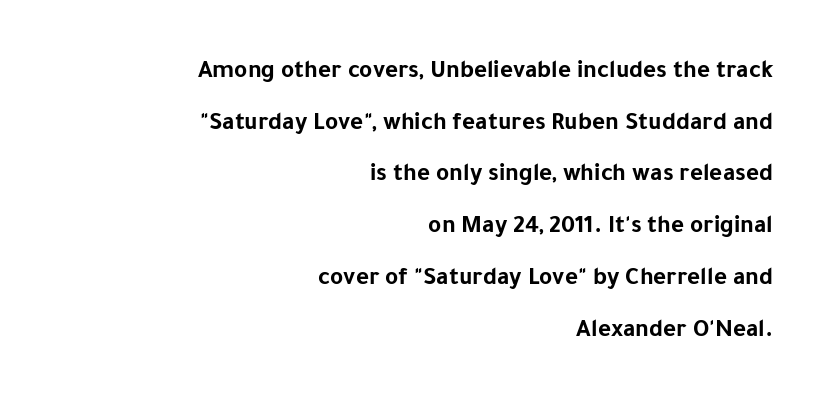
Q: Is the text bold? A: Yes.
Q: Is the text italic (slanted)? A: No, it is upright.
Q: Is the text underlined? A: No.
Q: How is the paragraph aligned? A: Right-aligned.
Q: Is the spacing between letters normal or unusually wide? A: Normal.
Q: Is the spacing between lines tight, normal or loose? A: Loose.
